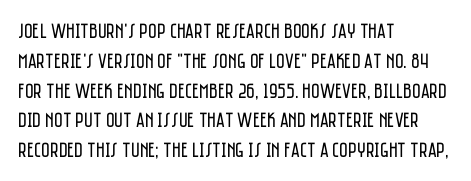
Q: Is the text bold? A: No.
Q: Is the text italic (slanted)? A: No, it is upright.
Q: Is the text underlined? A: No.
Q: How is the paragraph aligned? A: Left-aligned.
Q: Is the spacing between letters normal or unusually wide? A: Normal.
Q: Is the spacing between lines tight, normal or loose? A: Normal.
